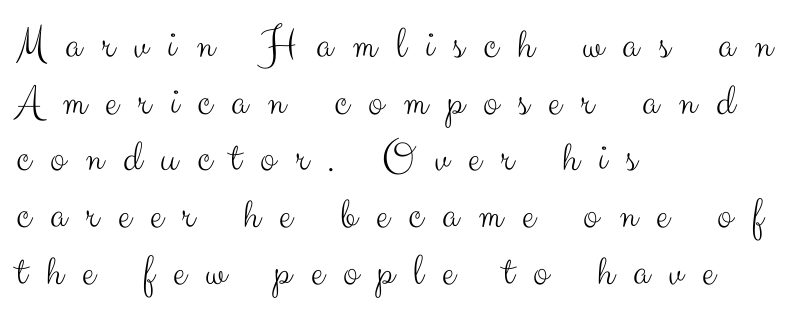
The area under the type is left untouched. The paragraph shown leans on its left margin. The rows are spaced the way most documents space them. The letters look calm and open, with moderate or lighter stems.
